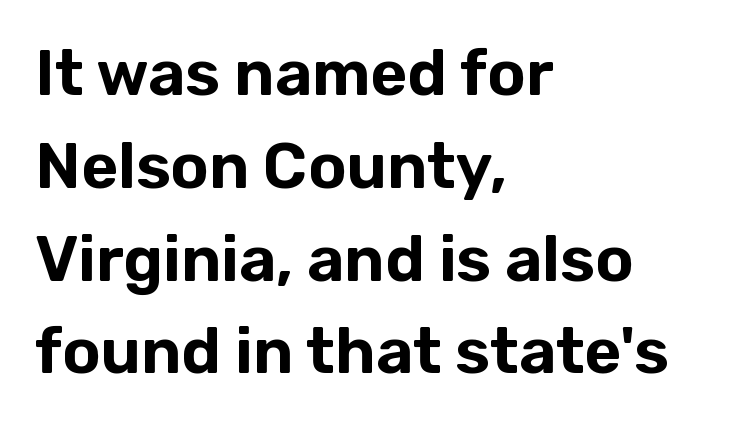
The image shows 64 px sans-serif type, upright; set left-aligned, normal line spacing (1.45x), normal letter spacing, not underlined; low stroke contrast and a medium x-height.
